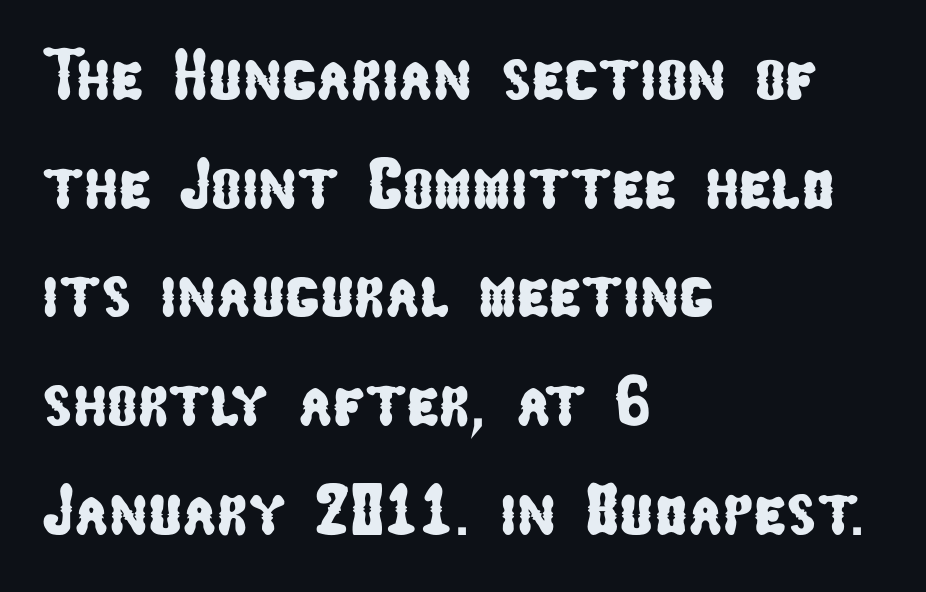
Varying glyph widths throughout — classic text-font behaviour. A bare baseline throughout the passage. Are there feet on the stems? There aren't — it's a sans. This block has exactly the height ordinary leading produces. Line starts are locked; line ends wander. Is the letter spacing exaggerated? No — it looks like the ordinary default.
